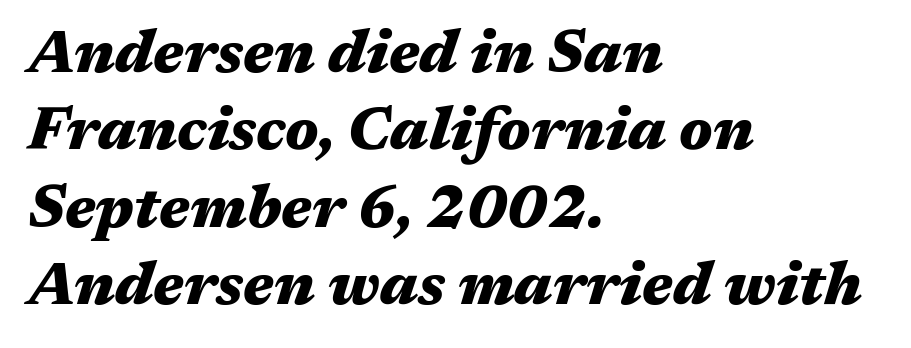
Q: Is the text bold? A: Yes.
Q: Is the text italic (slanted)? A: Yes, it leans right by about 17 degrees.
Q: Is the text underlined? A: No.
Q: How is the paragraph aligned? A: Left-aligned.
Q: Is the spacing between letters normal or unusually wide? A: Normal.
Q: Is the spacing between lines tight, normal or loose? A: Normal.
Q: Width (condensed, normal, or wide)? A: Wide.
Q: Stroke contrast? A: Medium.
Q: x-height? A: Medium.
Q: Monospaced? A: No.
